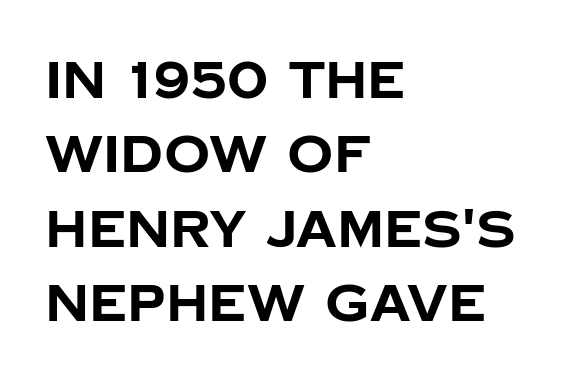
The image shows 51 px bold sans-serif type, upright; set left-aligned, normal line spacing (1.46x), normal letter spacing, not underlined; low stroke contrast and a large x-height.
